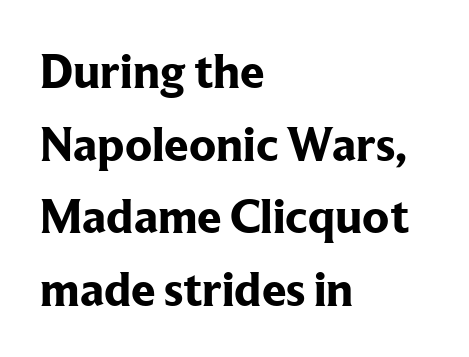
Q: Is the text bold? A: Yes.
Q: Is the text italic (slanted)? A: No, it is upright.
Q: Is the typeface a serif or a sans-serif typeface? A: Serif.
Q: Is the text underlined? A: No.
Q: How is the paragraph aligned? A: Left-aligned.
Q: Is the spacing between letters normal or unusually wide? A: Normal.
Q: Is the spacing between lines tight, normal or loose? A: Normal.
Q: Width (condensed, normal, or wide)? A: Normal.
Q: Stroke contrast? A: Low.
Q: x-height? A: Medium.
Q: Monospaced? A: No.
